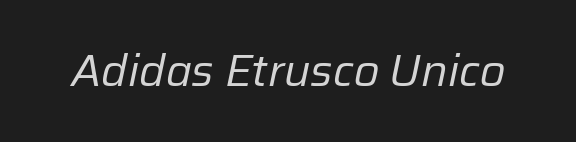
{"italic": "yes", "lean": "right", "slant_degrees": 12, "bold": "no", "weight": "regular", "width": "normal", "stroke_contrast": "low", "x_height": "medium", "monospaced": "no", "underline": "no", "letter_spacing": "normal", "letter_spacing_em": 0.0, "glyph_px": 44}
